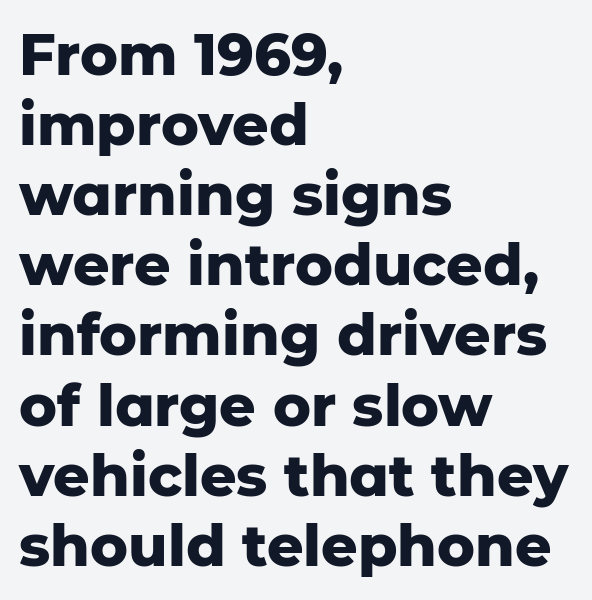
Does the lettering tilt? It doesn't — this is upright. The typesetter chose a ragged-right arrangement here. Set as a true bold cut, around the 700 mark. The rendering uses natural spacing where letterforms have individual widths. Descenders are the only things crossing below the line.
